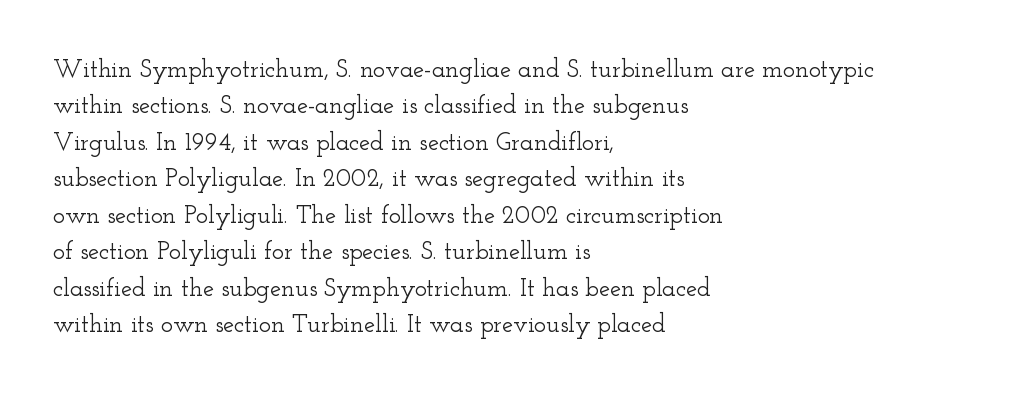
Q: Is the text italic (slanted)? A: No, it is upright.
Q: Is the text underlined? A: No.
Q: How is the paragraph aligned? A: Left-aligned.
Q: Is the spacing between letters normal or unusually wide? A: Normal.
Q: Is the spacing between lines tight, normal or loose? A: Normal.
